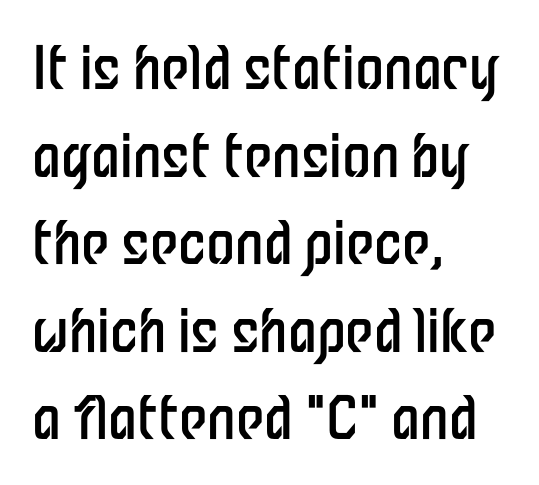
The image shows 58 px regular-weight, condensed sans-serif type, upright; set left-aligned, normal line spacing (1.51x), normal letter spacing, not underlined; low stroke contrast and a medium x-height.
